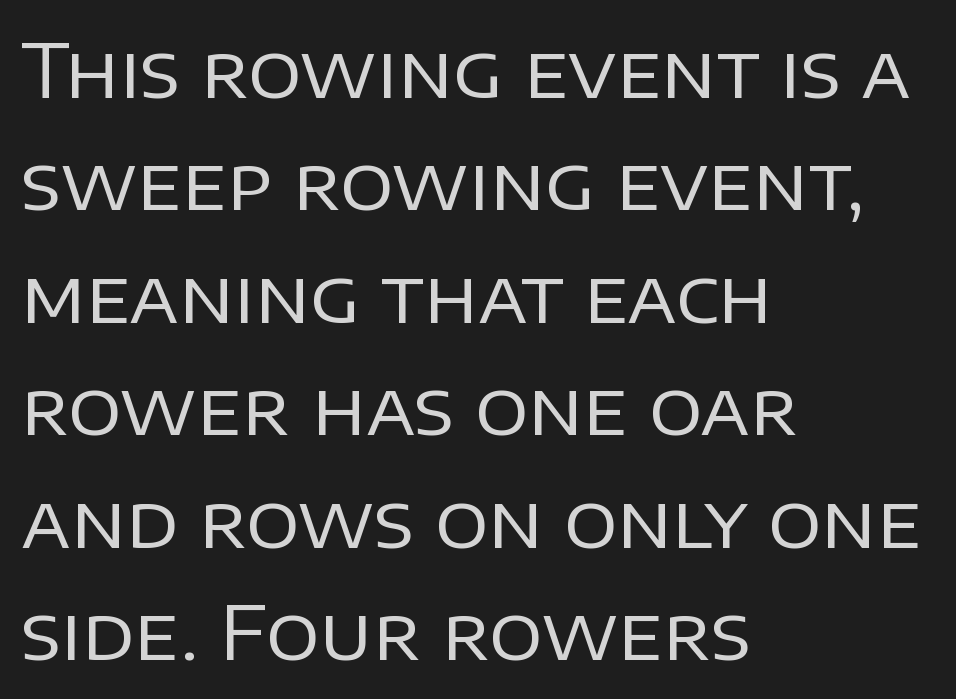
Q: Is the text bold? A: No.
Q: Is the text italic (slanted)? A: No, it is upright.
Q: Is the typeface a serif or a sans-serif typeface? A: Sans-serif.
Q: Is the text underlined? A: No.
Q: How is the paragraph aligned? A: Left-aligned.
Q: Is the spacing between letters normal or unusually wide? A: Normal.
Q: Is the spacing between lines tight, normal or loose? A: Normal.
Q: Width (condensed, normal, or wide)? A: Normal.
Q: Stroke contrast? A: Low.
Q: x-height? A: Large.
Q: Monospaced? A: No.
